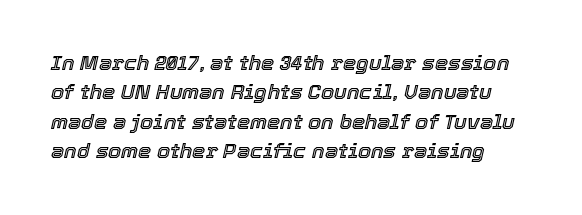
The image shows 21 px text type, italic (leaning right); set normal line spacing (1.4x), normal letter spacing, not underlined.
